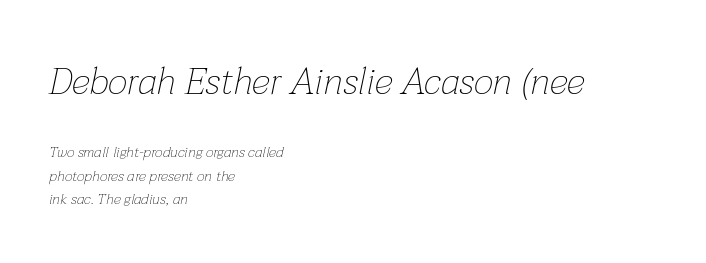
The image shows 38 px thin type, italic (leaning right); set left-aligned, normal line spacing (1.57x), normal letter spacing, not underlined; the first (top) block is 2.53x larger; low stroke contrast and a medium x-height.
